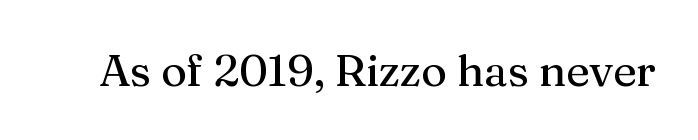
Q: Is the text italic (slanted)? A: No, it is upright.
Q: Is the typeface a serif or a sans-serif typeface? A: Serif.
Q: Is the text underlined? A: No.
Q: Is the spacing between letters normal or unusually wide? A: Normal.
Q: Width (condensed, normal, or wide)? A: Normal.
Q: Stroke contrast? A: Medium.
Q: x-height? A: Medium.
Q: Monospaced? A: No.
